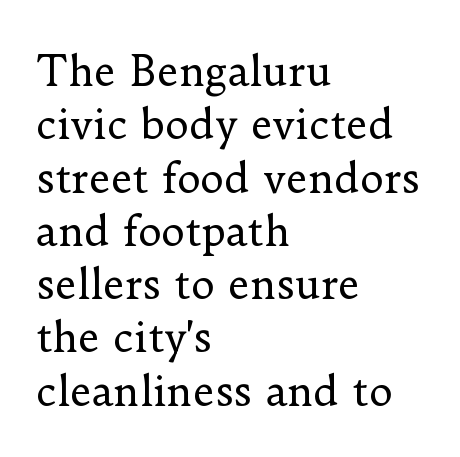
{"serif": "yes", "italic": "no", "bold": "no", "weight": "regular", "width": "normal", "stroke_contrast": "low", "x_height": "small", "monospaced": "no", "underline": "no", "align": "left", "line_spacing": "normal", "line_spacing_ratio": 1.3, "letter_spacing": "normal", "letter_spacing_em": 0.0, "glyph_px": 41}
